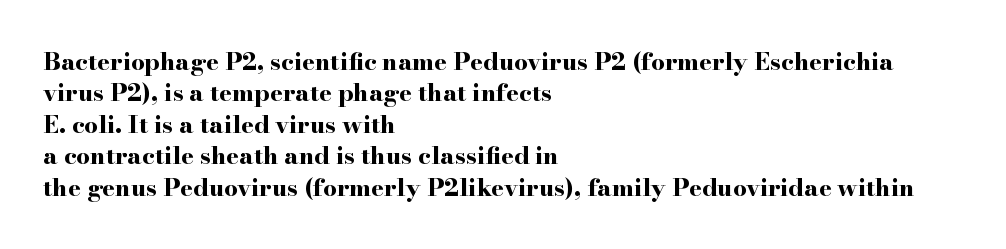
{"italic": "no", "bold": "yes", "underline": "no", "align": "left", "line_spacing": "normal", "line_spacing_ratio": 1.31, "letter_spacing": "normal", "letter_spacing_em": 0.0, "glyph_px": 24}
